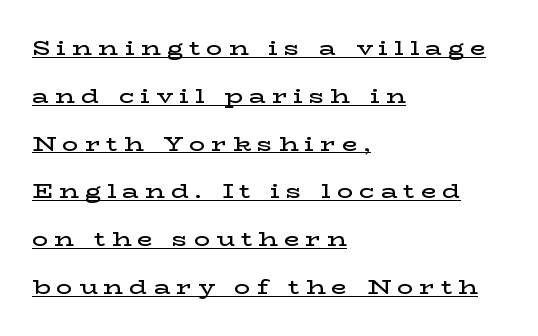
The glyphs have the mass of a demibold cut, below bold. This sample is left-justified, so line endings fall wherever the words run out. These characters rest on top of a visible drawn line. Between one letter and the next there's a generous, obvious gap.
